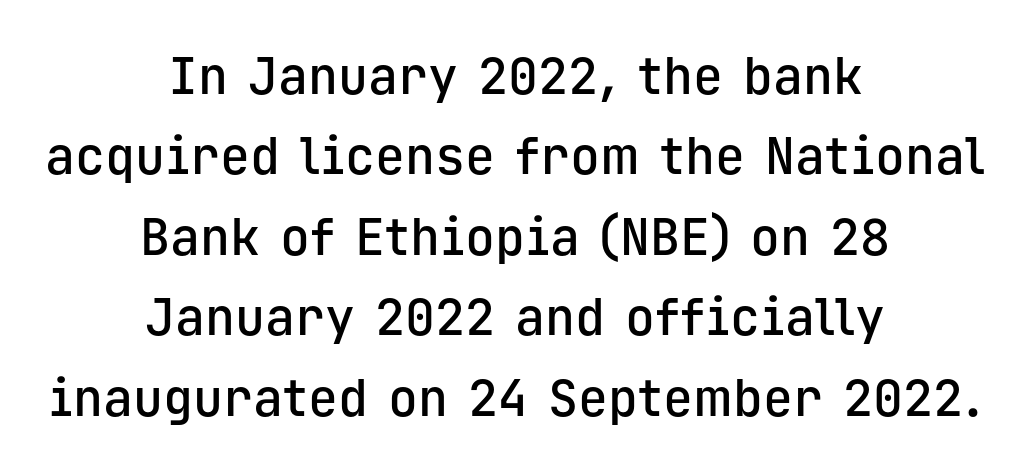
Q: Is the text bold? A: Semi-bold.
Q: Is the text italic (slanted)? A: No, it is upright.
Q: Is the typeface a serif or a sans-serif typeface? A: Sans-serif.
Q: Is the text underlined? A: No.
Q: How is the paragraph aligned? A: Centered.
Q: Is the spacing between letters normal or unusually wide? A: Normal.
Q: Is the spacing between lines tight, normal or loose? A: Normal.
Q: Width (condensed, normal, or wide)? A: Normal.
Q: Stroke contrast? A: Low.
Q: x-height? A: Medium.
Q: Monospaced? A: Yes.
